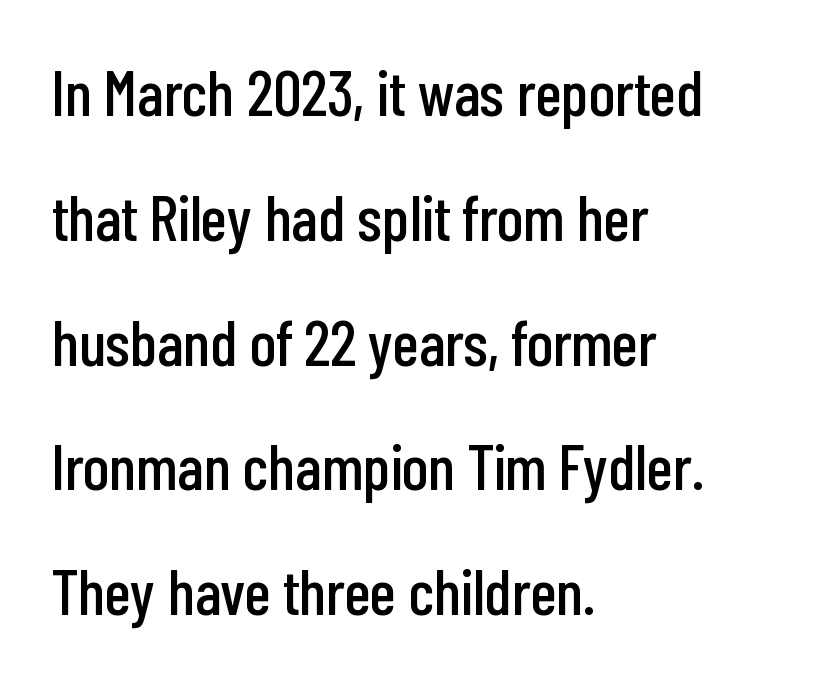
The image shows 64 px condensed sans-serif type, upright; set left-aligned, loose line spacing (1.95x), normal letter spacing, not underlined; low stroke contrast and a medium x-height.
